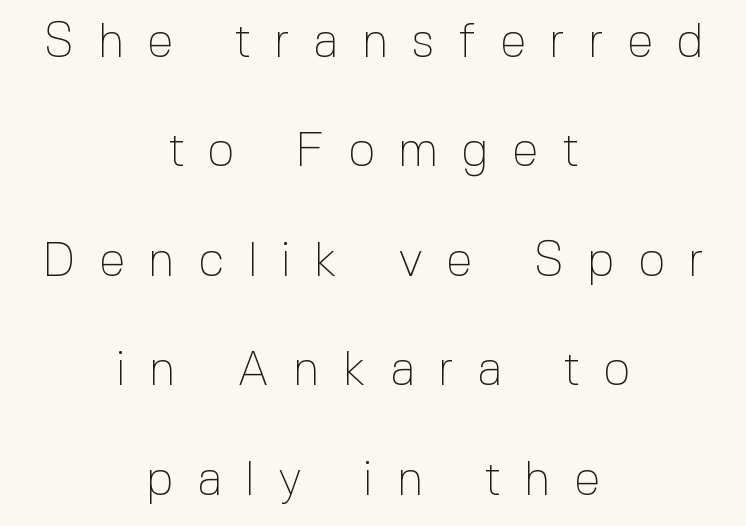
{"serif": "no", "italic": "no", "bold": "no", "weight": "thin", "width": "normal", "x_height": "medium", "monospaced": "no", "underline": "no", "align": "center", "line_spacing": "loose", "line_spacing_ratio": 2.28, "letter_spacing": "wide", "letter_spacing_em": 0.48, "glyph_px": 48}
